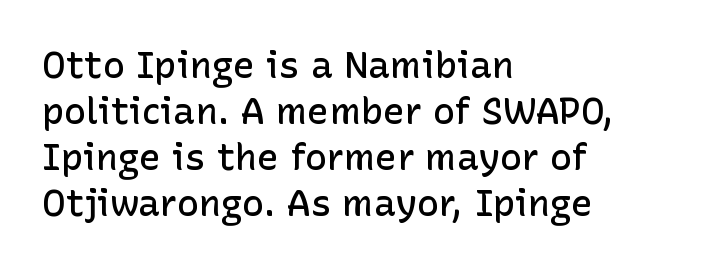
The image shows 37 px semibold sans-serif type, upright; set left-aligned, line spacing 1.24x, normal letter spacing, not underlined; low stroke contrast and a medium x-height.
